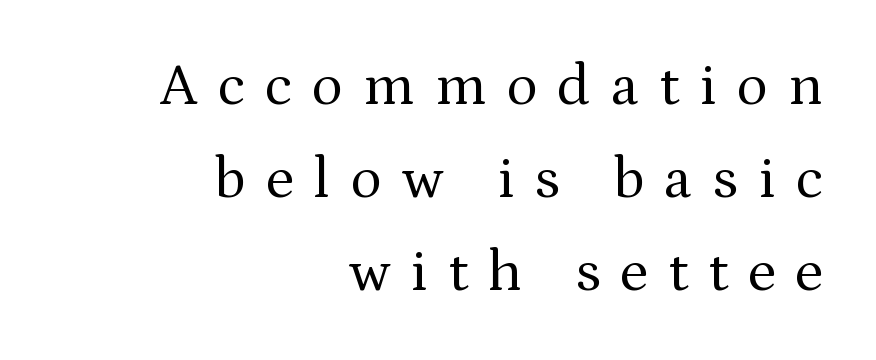
{"serif": "yes", "italic": "no", "bold": "no", "weight": "regular", "width": "normal", "stroke_contrast": "medium", "x_height": "medium", "monospaced": "no", "underline": "no", "align": "right", "line_spacing": "normal", "line_spacing_ratio": 1.58, "letter_spacing": "wide", "letter_spacing_em": 0.34, "glyph_px": 59}
